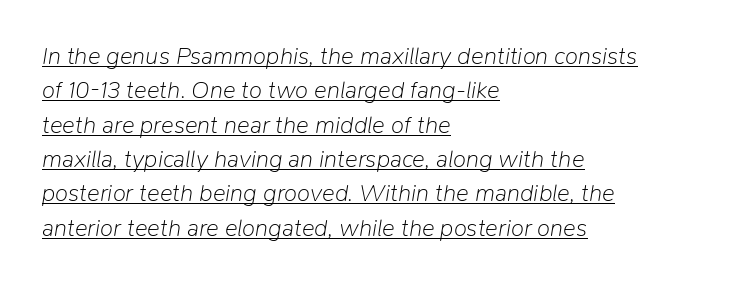
No heavy texture on the line: the type isn't bold. It's the slanting kind of type. The type is set solid horizontally, with unmodified tracking. The paragraph shown leans on its left margin. The rows are spaced the way most documents space them. The sample's only ornament is a line tracing under the words.
